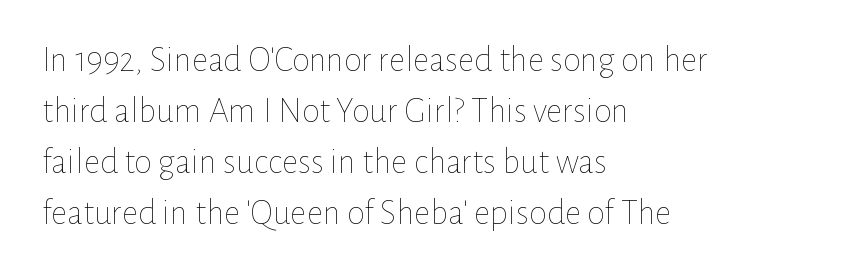
{"italic": "no", "bold": "no", "weight": "thin", "width": "normal", "stroke_contrast": "low", "x_height": "medium", "monospaced": "no", "underline": "no", "align": "left", "line_spacing": "normal", "line_spacing_ratio": 1.42, "letter_spacing": "normal", "letter_spacing_em": 0.0, "glyph_px": 36}
